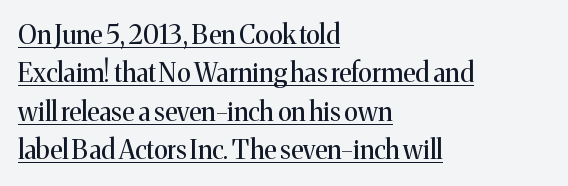
{"italic": "no", "bold": "no", "underline": "yes", "align": "left", "line_spacing": "normal", "line_spacing_ratio": 1.48, "letter_spacing": "normal", "letter_spacing_em": 0.0, "glyph_px": 26}
